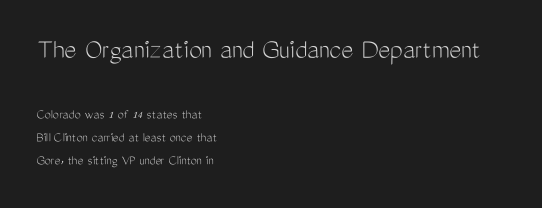
Q: Is the text bold? A: No.
Q: Is the text italic (slanted)? A: No, it is upright.
Q: Is the typeface a serif or a sans-serif typeface? A: Sans-serif.
Q: Is the text underlined? A: No.
Q: How is the paragraph aligned? A: Left-aligned.
Q: Is the spacing between letters normal or unusually wide? A: Normal.
Q: Is the spacing between lines tight, normal or loose? A: Normal.
Q: Which block of text is set in a larger size, the first (top) or the second (bottom)? A: The first (top) one.
Q: Width (condensed, normal, or wide)? A: Condensed.
Q: Stroke contrast? A: Medium.
Q: x-height? A: Medium.
Q: Monospaced? A: No.
